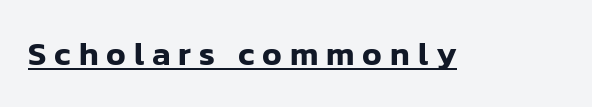
{"serif": "no", "italic": "no", "width": "normal", "stroke_contrast": "low", "x_height": "medium", "monospaced": "no", "underline": "yes", "letter_spacing": "wide", "letter_spacing_em": 0.24, "glyph_px": 33}
